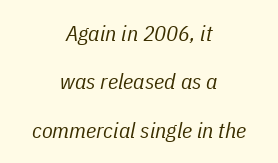
The image shows 22 px text type, italic (leaning right); set centered, loose line spacing (2.2x), normal letter spacing, not underlined.
